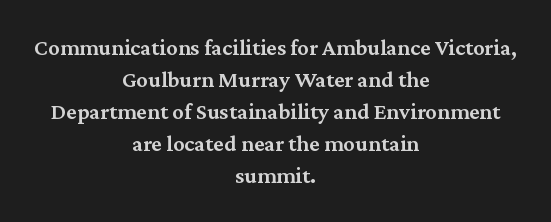
Q: Is the text bold? A: Semi-bold.
Q: Is the text italic (slanted)? A: No, it is upright.
Q: Is the text underlined? A: No.
Q: How is the paragraph aligned? A: Centered.
Q: Is the spacing between letters normal or unusually wide? A: Normal.
Q: Is the spacing between lines tight, normal or loose? A: Normal.
